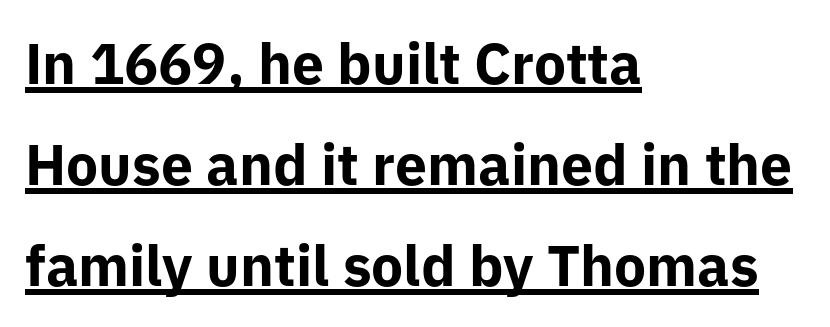
Q: Is the text bold? A: Yes.
Q: Is the text italic (slanted)? A: No, it is upright.
Q: Is the typeface a serif or a sans-serif typeface? A: Sans-serif.
Q: Is the text underlined? A: Yes.
Q: How is the paragraph aligned? A: Left-aligned.
Q: Is the spacing between letters normal or unusually wide? A: Normal.
Q: Width (condensed, normal, or wide)? A: Normal.
Q: Stroke contrast? A: Low.
Q: x-height? A: Medium.
Q: Monospaced? A: No.
